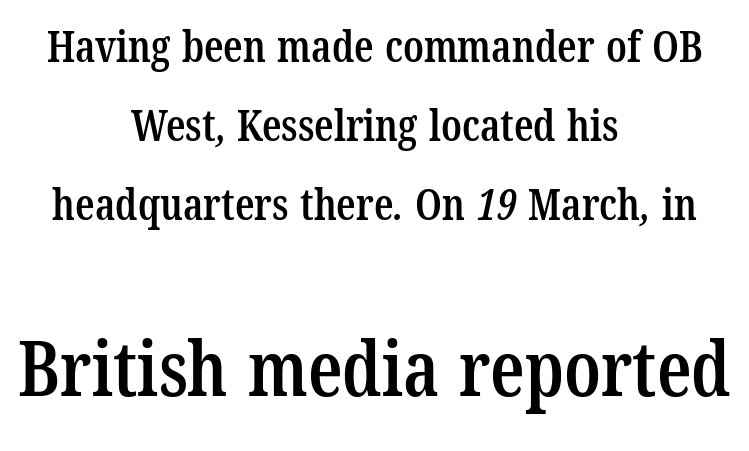
Leftover space on each line is divided equally before and after the words. Inter-character spacing is left at the font's built-in metrics. The rendering uses natural spacing where letterforms have individual widths. Size hierarchy here favors the trailing block over the leading one. Note: serifs present on the glyphs. The glyphs are unaccompanied by any horizontal stroke below them.
